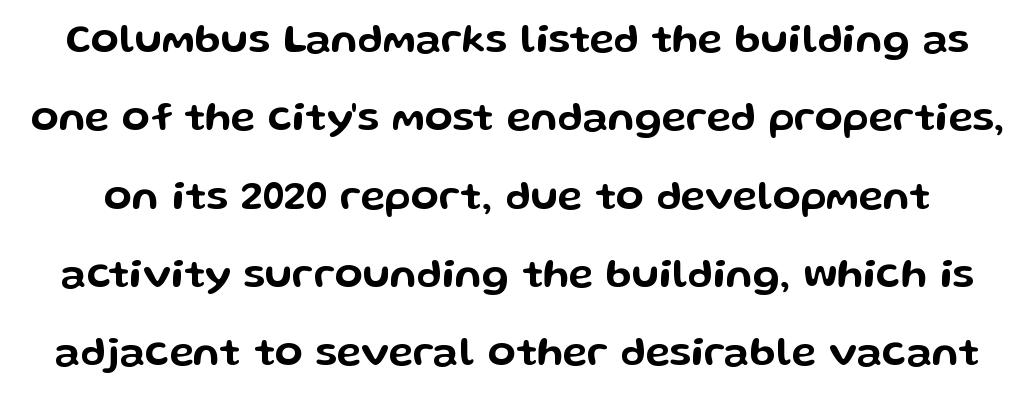
{"serif": "no", "italic": "no", "width": "wide", "stroke_contrast": "low", "x_height": "medium", "monospaced": "no", "underline": "no", "line_spacing": "loose", "line_spacing_ratio": 1.91, "letter_spacing": "normal", "letter_spacing_em": 0.0, "glyph_px": 41}
